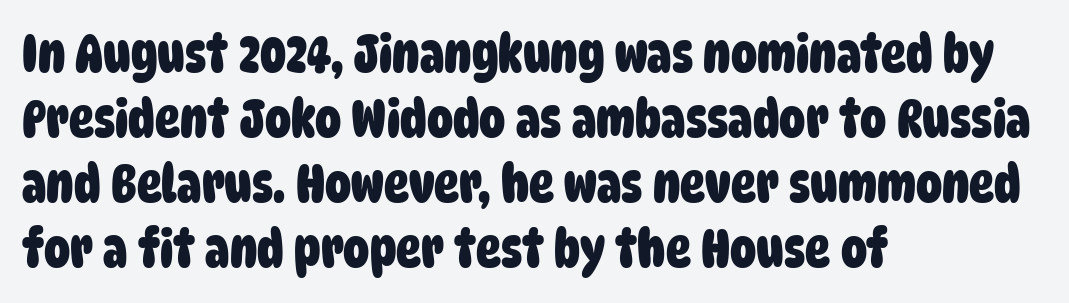
The image shows 52 px heavy, condensed sans-serif type; set left-aligned, normal line spacing (1.25x), normal letter spacing, not underlined; low stroke contrast and a large x-height.
